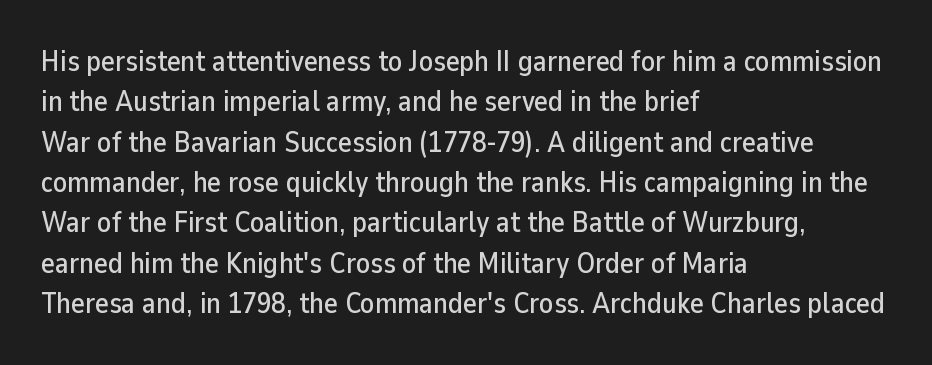
The image shows 29 px sans-serif type, upright; set left-aligned, normal line spacing (1.39x), normal letter spacing, not underlined; low stroke contrast and a medium x-height.
